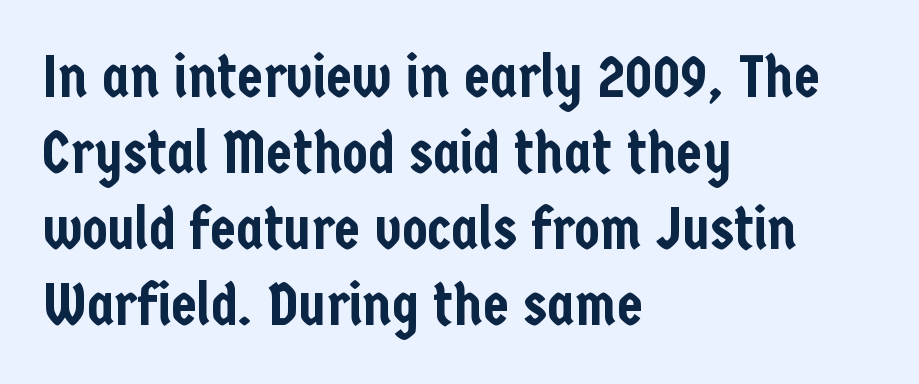
The image shows 59 px condensed sans-serif type, upright; set left-aligned, normal line spacing (1.29x), normal letter spacing, not underlined; low stroke contrast and a medium x-height.
